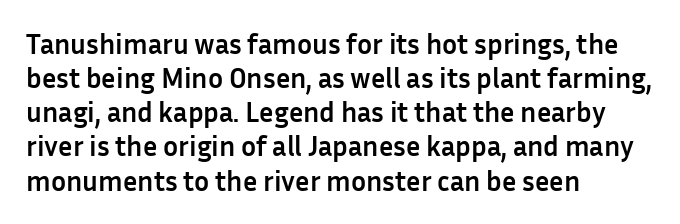
{"serif": "no", "italic": "no", "bold": "yes", "weight": "semibold", "width": "normal", "stroke_contrast": "low", "x_height": "medium", "monospaced": "no", "underline": "no", "align": "left", "line_spacing_ratio": 1.22, "letter_spacing": "normal", "letter_spacing_em": 0.0, "glyph_px": 28}
